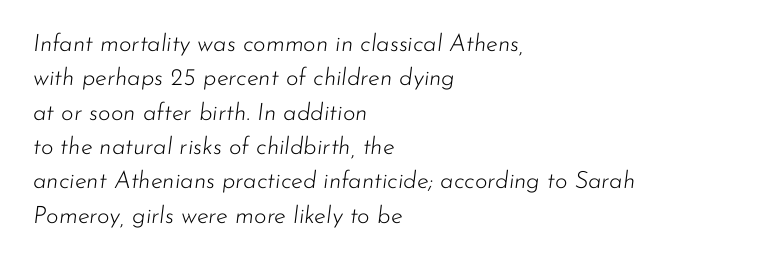
The image shows 24 px text type, italic (leaning right); set left-aligned, normal line spacing (1.43x), normal letter spacing, not underlined.
